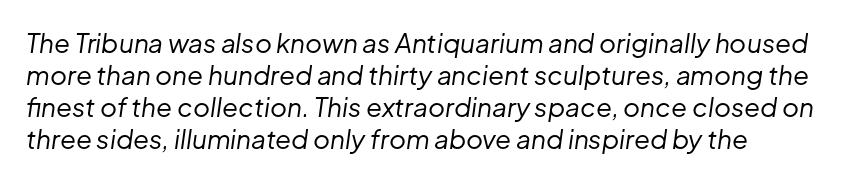
Emphasis-style slanted type is in use. Tracking value appears to be zero — textbook default spacing. The space beneath each line is pristine and unruled. The characters are drawn with everyday or finer stroke widths. Typeset ragged right — the left edge is the straight one.
